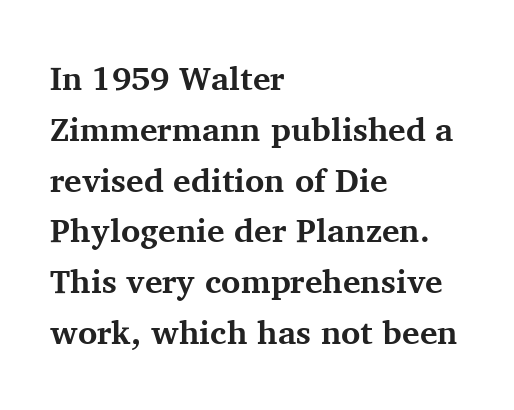
{"serif": "yes", "italic": "no", "bold": "yes", "weight": "bold", "width": "normal", "stroke_contrast": "medium", "x_height": "medium", "monospaced": "no", "underline": "no", "align": "left", "line_spacing": "normal", "line_spacing_ratio": 1.54, "letter_spacing": "normal", "letter_spacing_em": 0.0, "glyph_px": 33}
